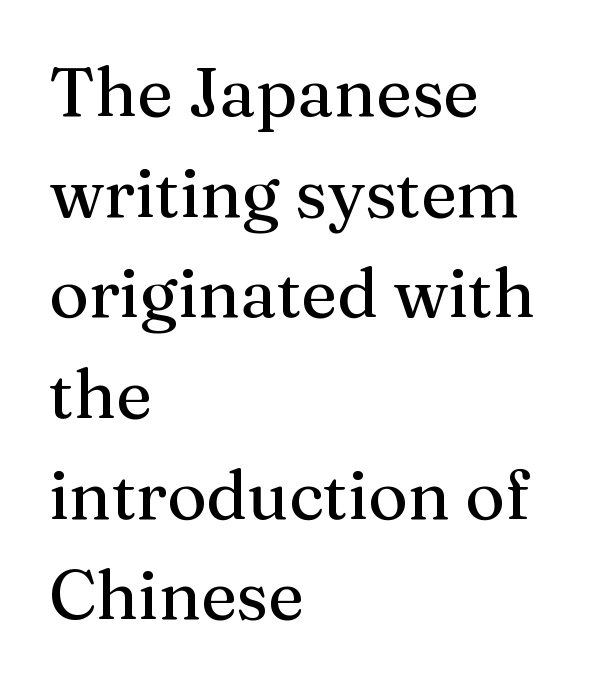
Q: Is the text italic (slanted)? A: No, it is upright.
Q: Is the typeface a serif or a sans-serif typeface? A: Serif.
Q: Is the text underlined? A: No.
Q: How is the paragraph aligned? A: Left-aligned.
Q: Is the spacing between letters normal or unusually wide? A: Normal.
Q: Is the spacing between lines tight, normal or loose? A: Normal.
Q: Width (condensed, normal, or wide)? A: Normal.
Q: Stroke contrast? A: Medium.
Q: x-height? A: Medium.
Q: Monospaced? A: No.
